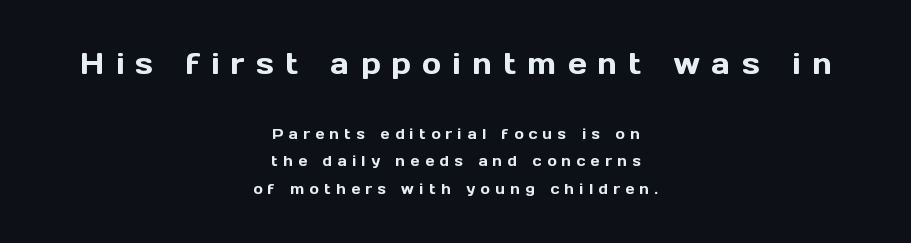
In terms of letterspacing, this is a distinctly airy, spread setting. This rendering uses center alignment, leaving both contours irregular but symmetric. Here the first block reads like a headline and the second like body copy. Descender tails drop into unmarked territory.
